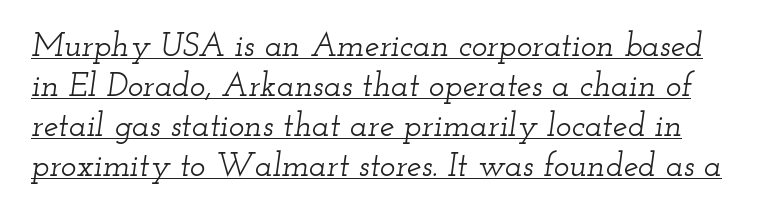
Q: Is the text italic (slanted)? A: Yes, it leans right by about 12 degrees.
Q: Is the typeface a serif or a sans-serif typeface? A: Serif.
Q: Is the text underlined? A: Yes.
Q: Is the spacing between letters normal or unusually wide? A: Normal.
Q: Width (condensed, normal, or wide)? A: Wide.
Q: Stroke contrast? A: Low.
Q: x-height? A: Small.
Q: Monospaced? A: No.
